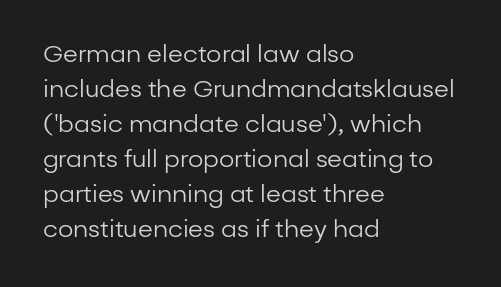
{"italic": "no", "bold": "no", "underline": "no", "align": "left", "line_spacing": "normal", "line_spacing_ratio": 1.46, "letter_spacing": "normal", "letter_spacing_em": 0.0, "glyph_px": 24}
